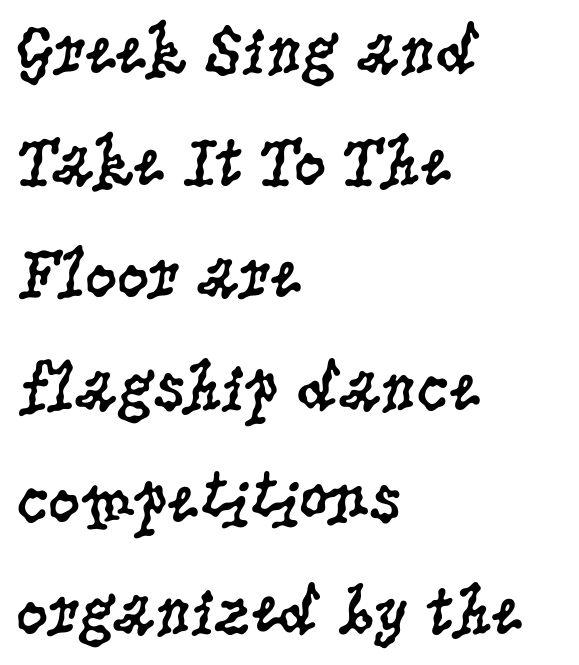
Q: Is the text bold? A: No.
Q: Is the typeface a serif or a sans-serif typeface? A: Serif.
Q: Is the text underlined? A: No.
Q: How is the paragraph aligned? A: Left-aligned.
Q: Is the spacing between letters normal or unusually wide? A: Normal.
Q: Is the spacing between lines tight, normal or loose? A: Normal.
Q: Width (condensed, normal, or wide)? A: Condensed.
Q: Stroke contrast? A: Low.
Q: x-height? A: Large.
Q: Monospaced? A: No.
